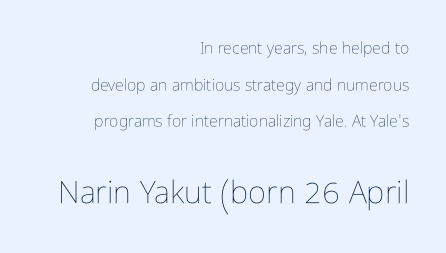
{"italic": "no", "bold": "no", "weight": "thin", "width": "condensed", "stroke_contrast": "low", "x_height": "medium", "monospaced": "no", "underline": "no", "align": "right", "line_spacing": "loose", "line_spacing_ratio": 2.29, "letter_spacing": "normal", "letter_spacing_em": 0.0, "larger_block": "second", "size_ratio": 1.94, "glyph_px": 31}
